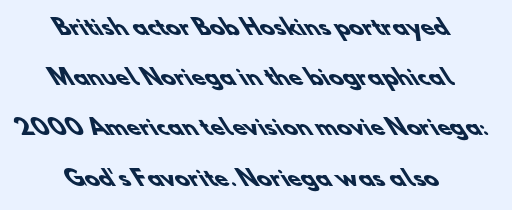
The passage is arranged like a title page — every line centered. Widely set lines give the paragraph a tall, airy silhouette. Observe the ordinary spacing: letters are neighbours, not strangers. As a designer I'd log this as weight 700, bold. Words float on clear page, feet unadorned.
